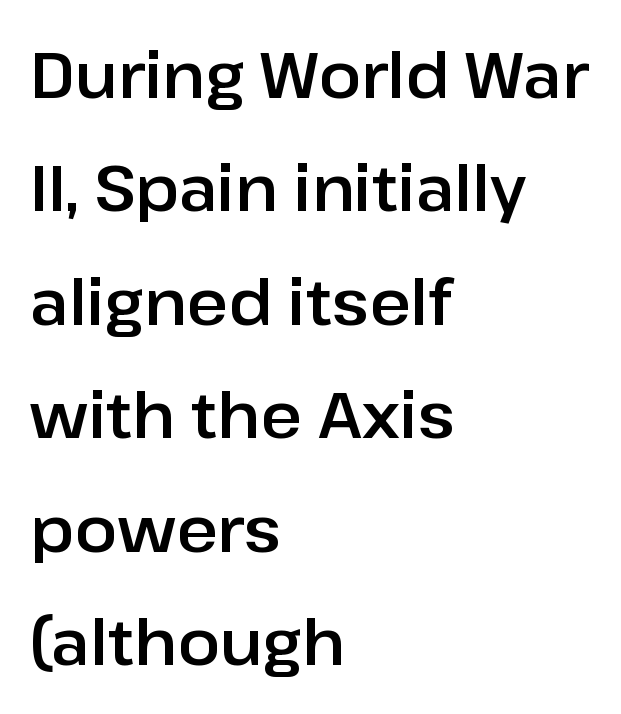
{"serif": "no", "italic": "no", "width": "normal", "stroke_contrast": "low", "x_height": "medium", "monospaced": "no", "underline": "no", "align": "left", "line_spacing_ratio": 1.8, "letter_spacing": "normal", "letter_spacing_em": 0.0, "glyph_px": 63}
